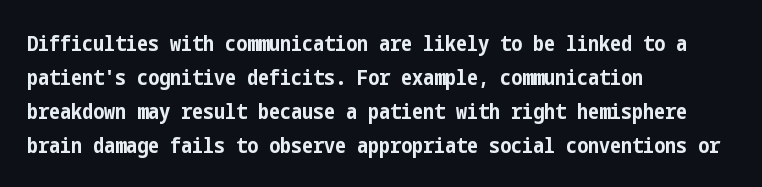
The image shows 22 px bold type, upright; set left-aligned, normal line spacing (1.54x), normal letter spacing, not underlined.
